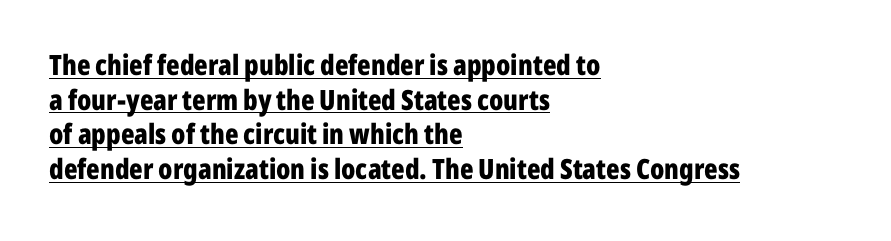
{"serif": "no", "italic": "no", "bold": "yes", "weight": "bold", "width": "condensed", "stroke_contrast": "low", "x_height": "medium", "monospaced": "no", "underline": "yes", "align": "left", "line_spacing_ratio": 1.24, "letter_spacing": "normal", "letter_spacing_em": 0.0, "glyph_px": 28}
